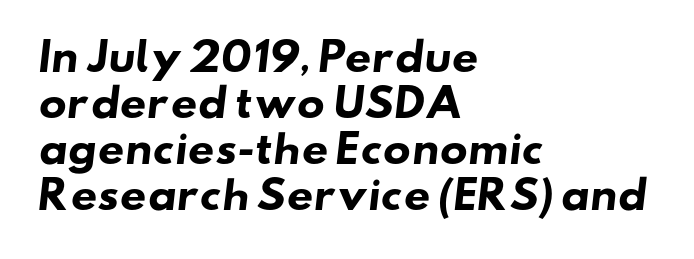
Just letters on the line, the space beneath them empty. Serifs: no, the terminals of the letterforms are clean. Looks like regular typesetting: each glyph gets only the width it needs. Typographic density is high because the face is bold. Tracking value appears to be zero — textbook default spacing.
